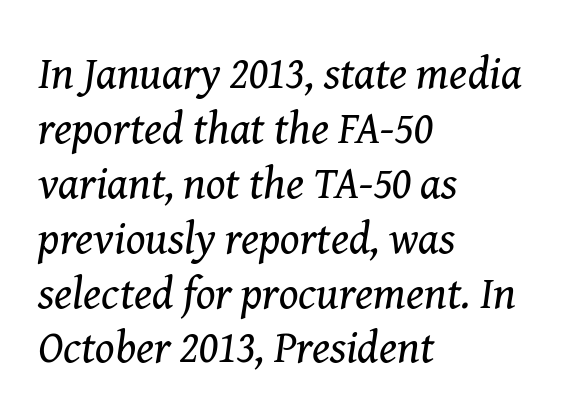
The image shows 45 px regular-weight serif type, italic (leaning right); set left-aligned, line spacing 1.22x, normal letter spacing, not underlined; medium stroke contrast and a medium x-height.
